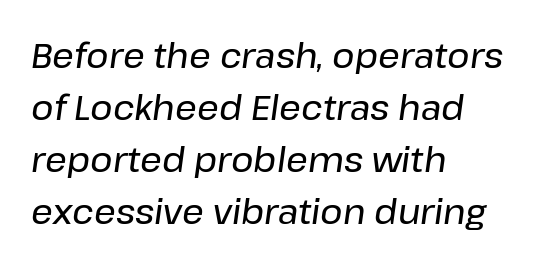
It's the slanting kind of type. One-word summary of the alignment: left. Regarding leading, the lines here are spaced in the standard way. The specimen omits any rule beneath the text block's lines. Is this a fixed-width face? No — the glyphs have proportional, varying widths.
